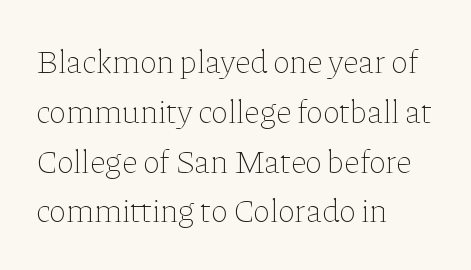
Here the designer chose a conventional face with non-uniform glyph widths. Look at the tracking — it's just the regular setting, nothing added. These glyphs show unthickened strokes, regular width or finer. When letters stand straight like this, we call the style roman or upright. A classic flush-left, rag-right setting is used for this passage. The space between consecutive lines is moderate.
